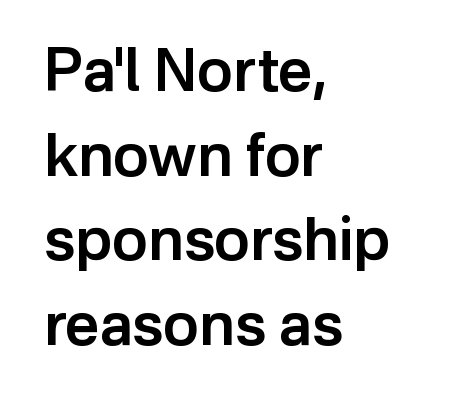
{"serif": "no", "italic": "no", "bold": "semi", "weight": "semibold", "width": "normal", "stroke_contrast": "low", "x_height": "medium", "monospaced": "no", "underline": "no", "align": "left", "line_spacing": "normal", "line_spacing_ratio": 1.41, "letter_spacing": "normal", "letter_spacing_em": 0.0, "glyph_px": 60}
